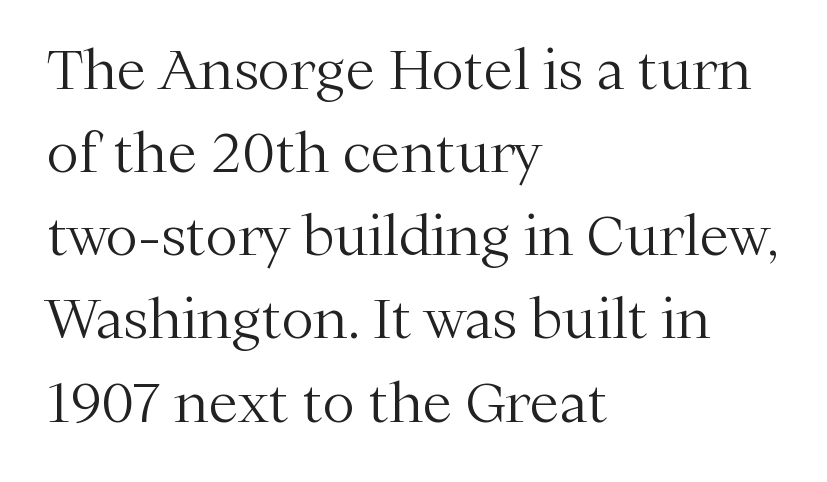
Is this a fixed-width face? No — the glyphs have proportional, varying widths. This sample uses an upright cut, with every glyph sitting square on the baseline. Teacher's note: observe the even left margin — that is flush-left alignment. No extra tracking has been applied to these lines. The space beneath each line is pristine and unruled. Unlike a clean sans, this face finishes its strokes with serifs.
